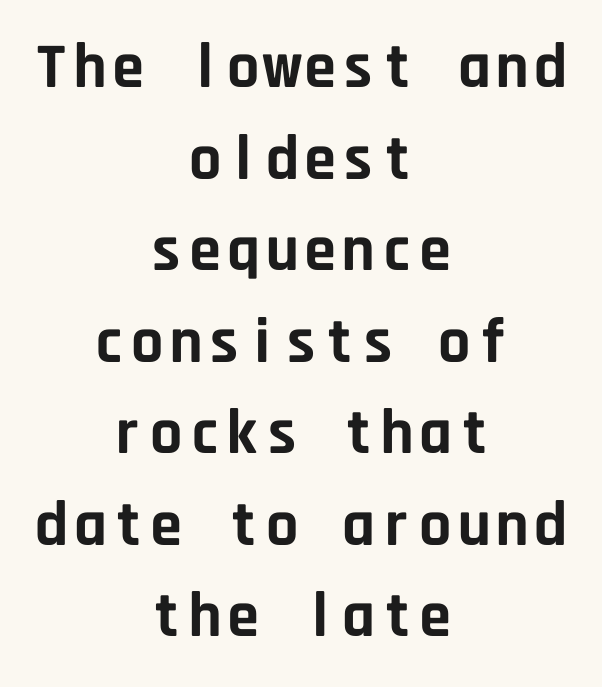
The image shows 64 px bold sans-serif type, upright, monospaced; set centered, normal line spacing (1.43x), normal letter spacing, not underlined; low stroke contrast and a large x-height.
